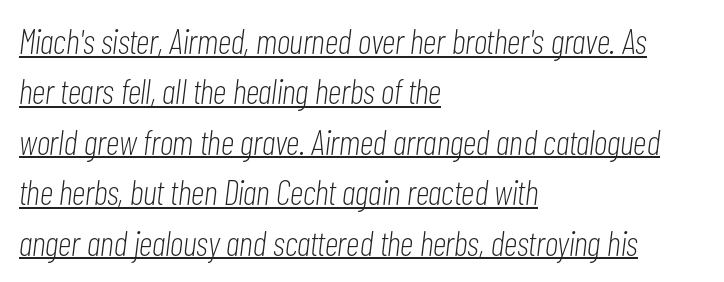
Q: Is the text bold? A: No.
Q: Is the text italic (slanted)? A: Yes, it leans right by about 7 degrees.
Q: Is the text underlined? A: Yes.
Q: How is the paragraph aligned? A: Left-aligned.
Q: Is the spacing between letters normal or unusually wide? A: Normal.
Q: Is the spacing between lines tight, normal or loose? A: Normal.
Q: Width (condensed, normal, or wide)? A: Condensed.
Q: Stroke contrast? A: Low.
Q: x-height? A: Medium.
Q: Monospaced? A: No.
